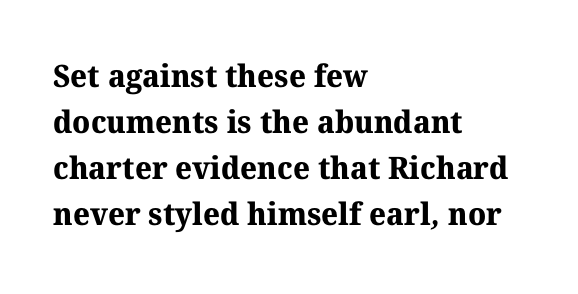
{"serif": "yes", "bold": "yes", "weight": "bold", "width": "normal", "stroke_contrast": "medium", "x_height": "medium", "monospaced": "no", "underline": "no", "align": "left", "line_spacing": "normal", "line_spacing_ratio": 1.48, "letter_spacing": "normal", "letter_spacing_em": 0.0, "glyph_px": 31}
